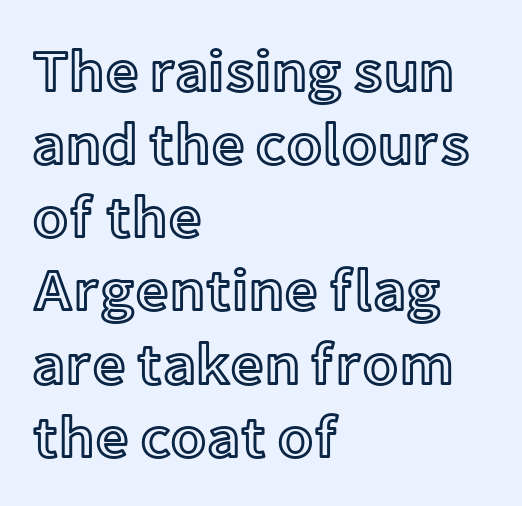
Q: Is the text italic (slanted)? A: No, it is upright.
Q: Is the text underlined? A: No.
Q: How is the paragraph aligned? A: Left-aligned.
Q: Is the spacing between letters normal or unusually wide? A: Normal.
Q: Width (condensed, normal, or wide)? A: Normal.
Q: x-height? A: Medium.
Q: Monospaced? A: No.
